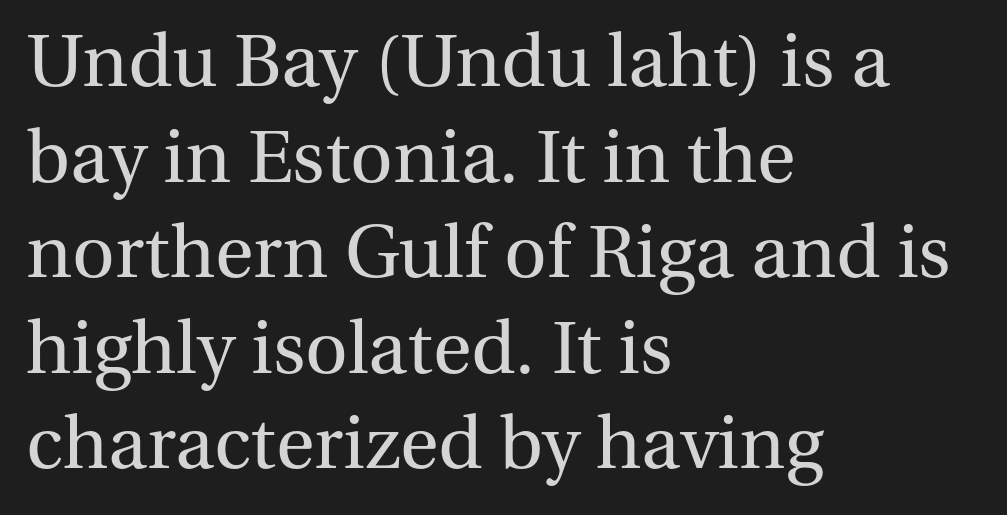
Q: Is the text bold? A: No.
Q: Is the text italic (slanted)? A: No, it is upright.
Q: Is the typeface a serif or a sans-serif typeface? A: Serif.
Q: Is the text underlined? A: No.
Q: How is the paragraph aligned? A: Left-aligned.
Q: Is the spacing between letters normal or unusually wide? A: Normal.
Q: Width (condensed, normal, or wide)? A: Normal.
Q: Stroke contrast? A: Medium.
Q: x-height? A: Medium.
Q: Monospaced? A: No.
